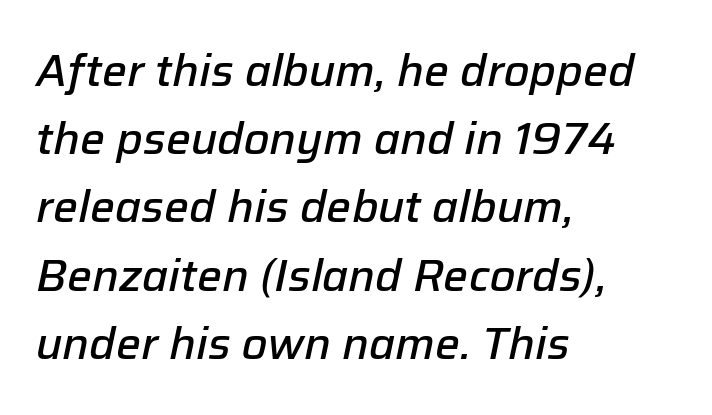
The letterforms sit shoulder to shoulder at normal distance. This sample has the flowing, uneven cadence of proportional lettering. The font's italic variant was chosen for this text. Rows of type keep a routine distance in the vertical direction.
